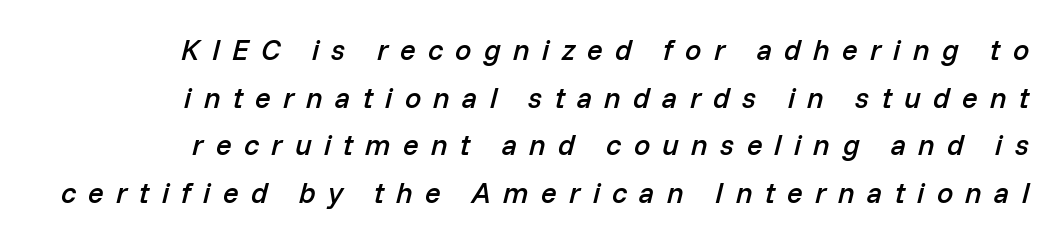
Q: Is the text bold? A: Semi-bold.
Q: Is the text italic (slanted)? A: Yes, it leans right by about 14 degrees.
Q: Is the text underlined? A: No.
Q: How is the paragraph aligned? A: Right-aligned.
Q: Is the spacing between letters normal or unusually wide? A: Unusually wide.
Q: Is the spacing between lines tight, normal or loose? A: Normal.
Q: Width (condensed, normal, or wide)? A: Normal.
Q: Stroke contrast? A: Low.
Q: x-height? A: Medium.
Q: Monospaced? A: No.
